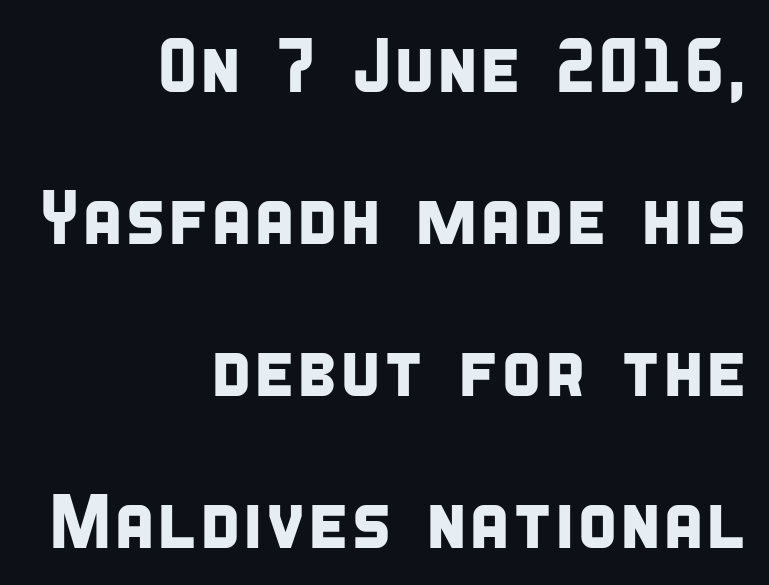
The image shows 76 px condensed sans-serif type; set right-aligned, loose line spacing (2.0x), normal letter spacing, not underlined; low stroke contrast and a large x-height.
